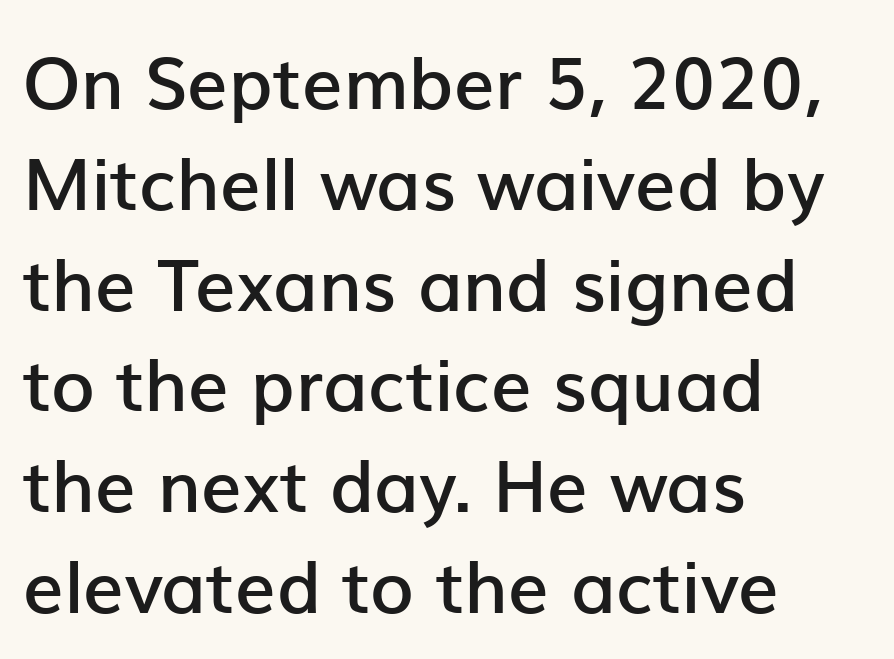
The image shows 72 px semibold sans-serif type, upright; set left-aligned, normal line spacing (1.4x), normal letter spacing, not underlined; low stroke contrast and a medium x-height.
